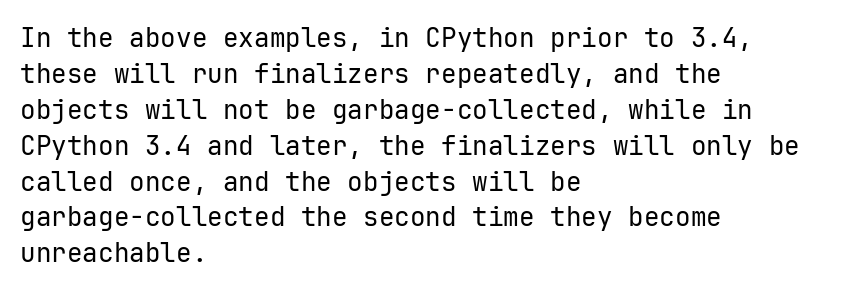
{"italic": "no", "bold": "no", "underline": "no", "align": "left", "line_spacing": "normal", "line_spacing_ratio": 1.38, "letter_spacing": "normal", "letter_spacing_em": 0.0, "glyph_px": 26}
